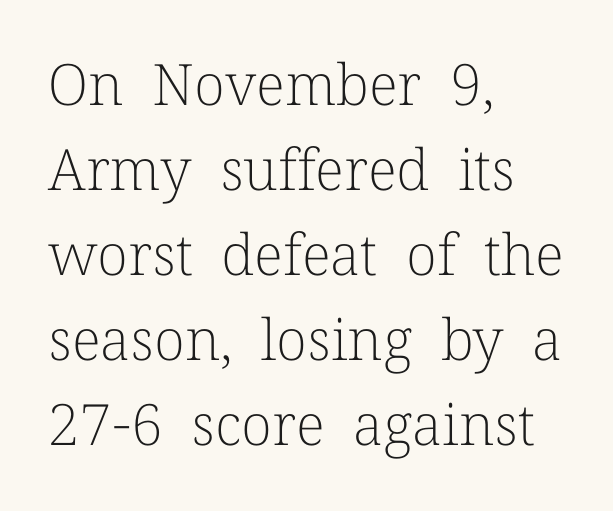
Q: Is the text bold? A: No.
Q: Is the text italic (slanted)? A: No, it is upright.
Q: Is the typeface a serif or a sans-serif typeface? A: Serif.
Q: Is the text underlined? A: No.
Q: How is the paragraph aligned? A: Left-aligned.
Q: Is the spacing between letters normal or unusually wide? A: Normal.
Q: Is the spacing between lines tight, normal or loose? A: Normal.
Q: Width (condensed, normal, or wide)? A: Normal.
Q: Stroke contrast? A: Low.
Q: x-height? A: Medium.
Q: Monospaced? A: No.
